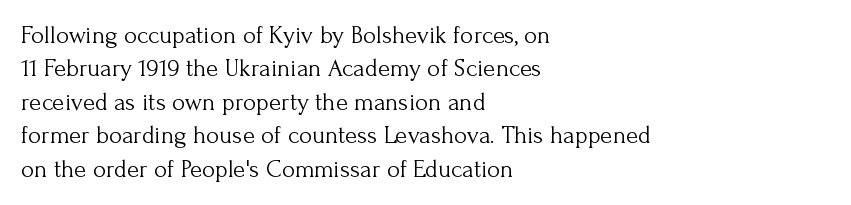
Q: Is the text bold? A: No.
Q: Is the text italic (slanted)? A: No, it is upright.
Q: Is the text underlined? A: No.
Q: How is the paragraph aligned? A: Left-aligned.
Q: Is the spacing between letters normal or unusually wide? A: Normal.
Q: Is the spacing between lines tight, normal or loose? A: Normal.
